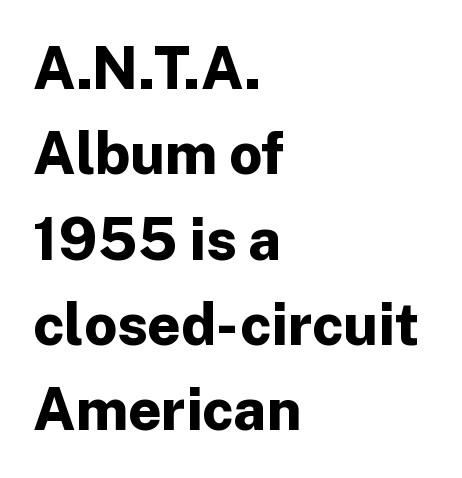
{"serif": "no", "italic": "no", "bold": "yes", "weight": "bold", "width": "normal", "stroke_contrast": "low", "x_height": "medium", "monospaced": "no", "underline": "no", "align": "left", "line_spacing": "normal", "line_spacing_ratio": 1.47, "letter_spacing": "normal", "letter_spacing_em": 0.0, "glyph_px": 58}
